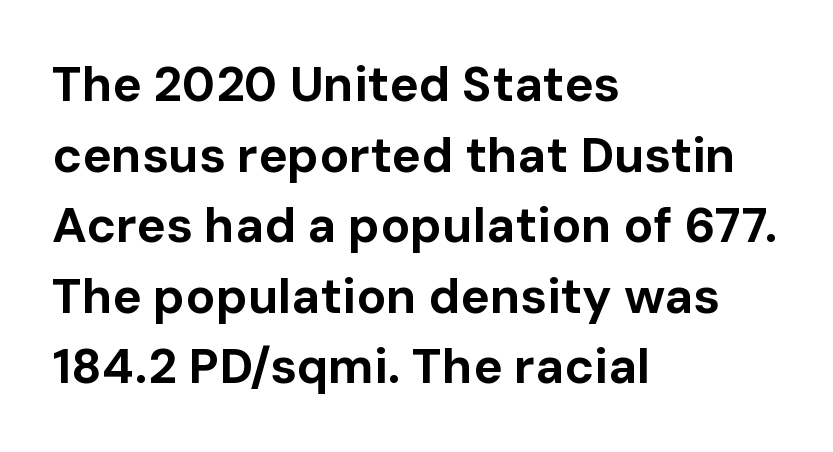
{"serif": "no", "italic": "no", "bold": "yes", "weight": "bold", "width": "normal", "stroke_contrast": "low", "x_height": "medium", "monospaced": "no", "underline": "no", "align": "left", "line_spacing": "normal", "line_spacing_ratio": 1.44, "letter_spacing": "normal", "letter_spacing_em": 0.0, "glyph_px": 49}
